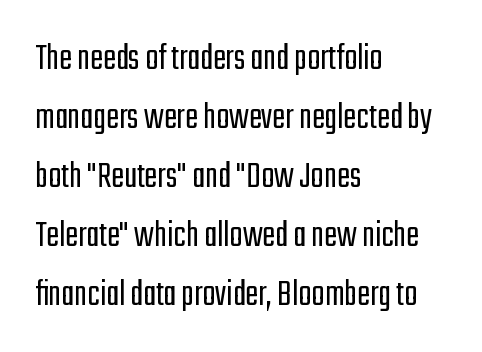
You could not count columns in this text — the font is proportionally spaced. Caption: standard tracking, unaltered. The letterforms sit at book weight or below. The passage shown stacks its lines at a standard gap. Vertical strokes here are truly vertical. The passage shown is typeset with a sans-serif family.
